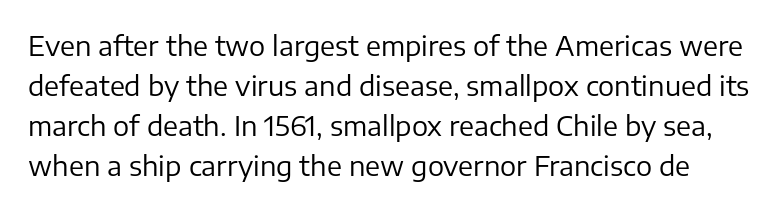
{"italic": "no", "bold": "no", "underline": "no", "line_spacing": "normal", "line_spacing_ratio": 1.48, "letter_spacing": "normal", "letter_spacing_em": 0.0, "glyph_px": 27}
